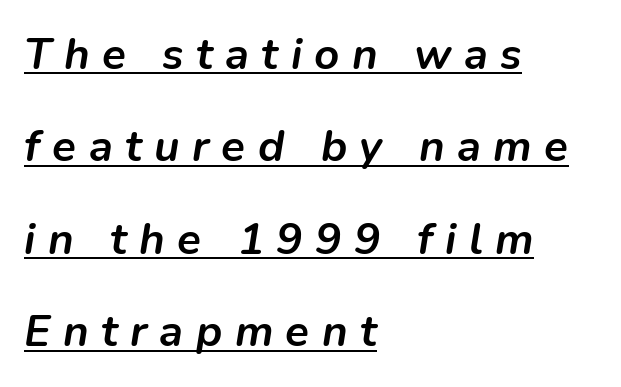
The image shows 44 px semibold type, italic (leaning right); set left-aligned, loose line spacing (2.1x), unusually wide letter spacing (+0.28 em), underlined; low stroke contrast and a medium x-height.
